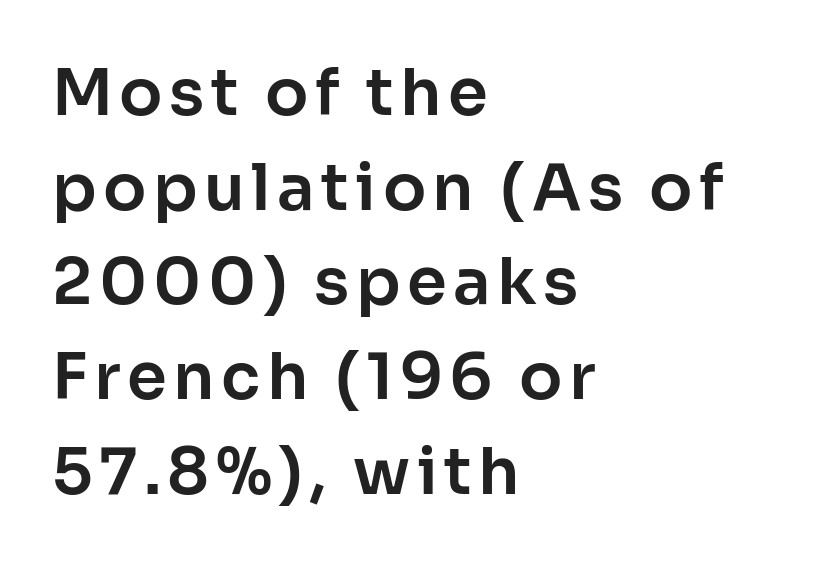
Spacing verdict: proportional, widths tailored to each character. A roman cut, with each character standing at attention. If you measured baseline to baseline, you'd find a middling distance. Does the copy run flush right? No — it runs flush left. This sample uses a sans-serif face. The strip under each line holds only bare page.
